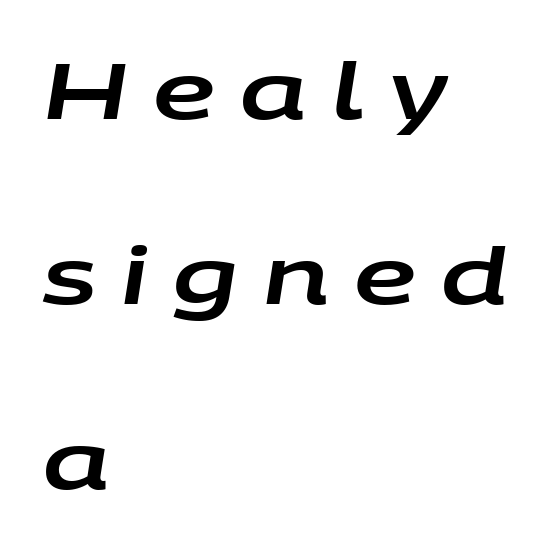
The image shows 78 px wide type, italic (leaning right); set left-aligned, loose line spacing (2.37x), unusually wide letter spacing (+0.32 em), not underlined; low stroke contrast and a large x-height.
